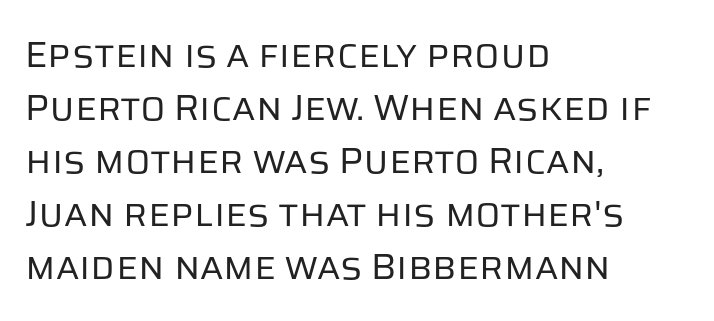
Q: Is the text bold? A: No.
Q: Is the text italic (slanted)? A: No, it is upright.
Q: Is the typeface a serif or a sans-serif typeface? A: Sans-serif.
Q: Is the text underlined? A: No.
Q: How is the paragraph aligned? A: Left-aligned.
Q: Is the spacing between letters normal or unusually wide? A: Normal.
Q: Is the spacing between lines tight, normal or loose? A: Normal.
Q: Width (condensed, normal, or wide)? A: Normal.
Q: Stroke contrast? A: Low.
Q: x-height? A: Large.
Q: Monospaced? A: No.
